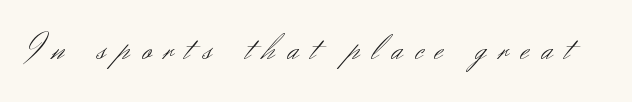
The image shows 36 px light sans-serif type; set unusually wide letter spacing (+0.35 em), not underlined; medium stroke contrast and a small x-height.
